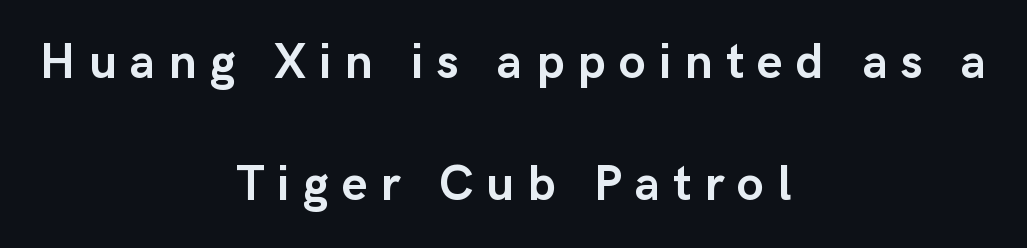
{"serif": "no", "italic": "no", "bold": "yes", "weight": "semibold", "width": "normal", "stroke_contrast": "low", "x_height": "medium", "monospaced": "no", "underline": "no", "align": "center", "line_spacing": "loose", "line_spacing_ratio": 2.48, "letter_spacing": "wide", "letter_spacing_em": 0.27, "glyph_px": 49}
